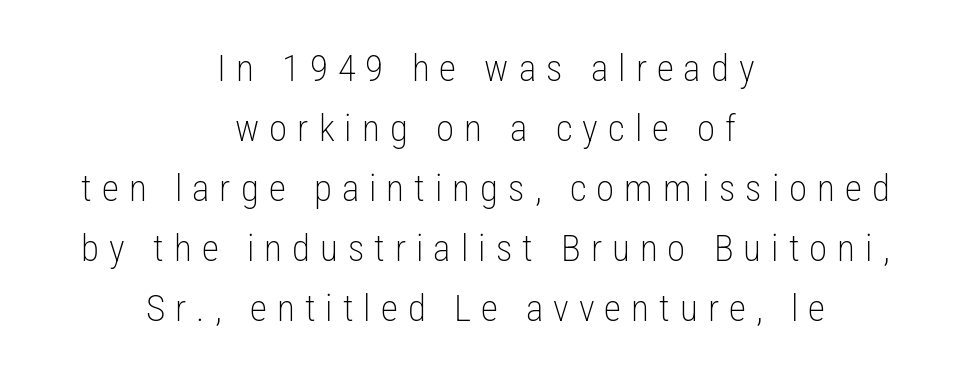
Glance below the letters and you will spot only blank space. Vertical strokes here are truly vertical. Caption: expanded tracking, letters set apart. The strokes carry an ordinary text weight at most.
